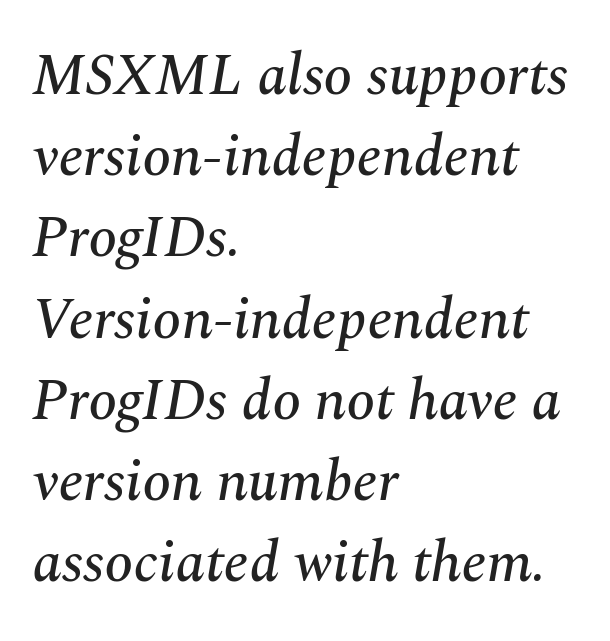
The image shows 58 px serif type, italic (leaning right); set left-aligned, normal line spacing (1.4x), normal letter spacing, not underlined; medium stroke contrast and a medium x-height.
